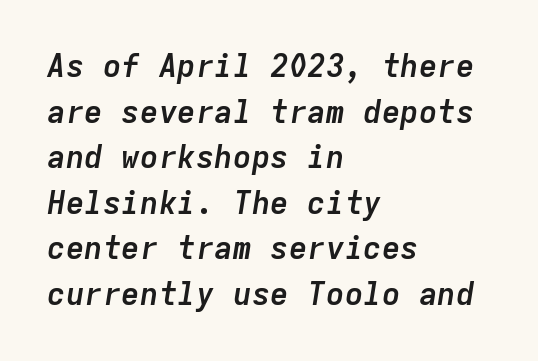
The image shows 31 px semibold type, italic (leaning right), monospaced; set left-aligned, normal line spacing (1.47x), normal letter spacing, not underlined; low stroke contrast and a medium x-height.
